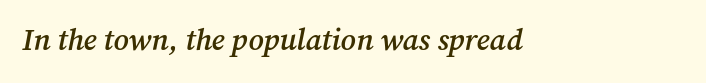
Q: Is the text bold? A: Semi-bold.
Q: Is the text italic (slanted)? A: Yes, it leans right by about 12 degrees.
Q: Is the typeface a serif or a sans-serif typeface? A: Serif.
Q: Is the text underlined? A: No.
Q: Is the spacing between letters normal or unusually wide? A: Normal.
Q: Width (condensed, normal, or wide)? A: Normal.
Q: Stroke contrast? A: Medium.
Q: x-height? A: Medium.
Q: Monospaced? A: No.
